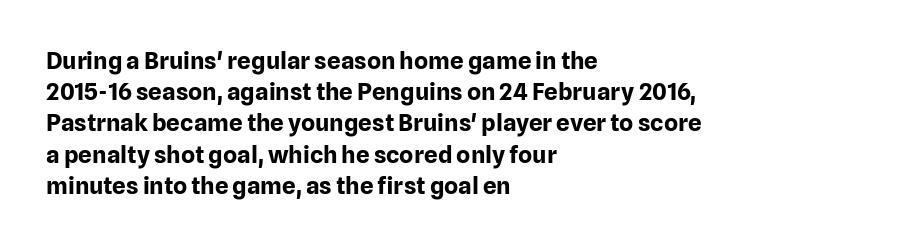
The image shows 24 px bold type, upright; set left-aligned, normal line spacing (1.3x), normal letter spacing, not underlined.
